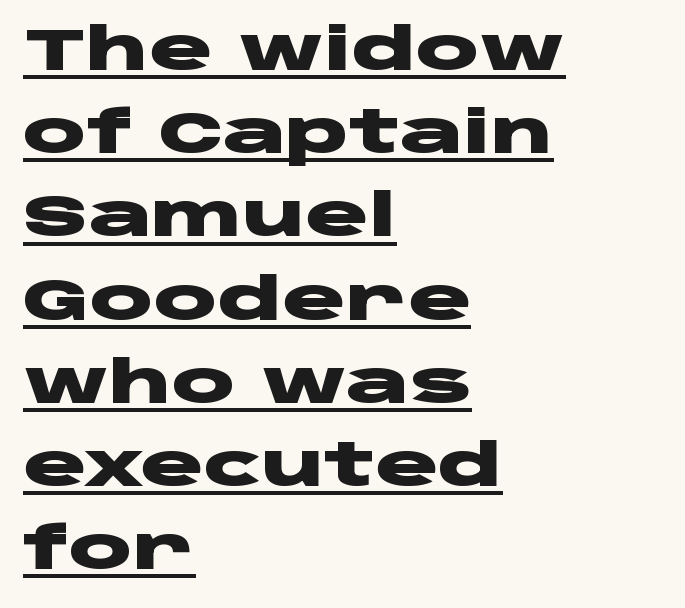
Think of a printed novel: that variable character pitch is what you see here. The text was rendered using a sans face with plain stroke endings. You can see a thin bar hugging the bottom of the glyphs. Regarding leading, the lines here are spaced in the standard way.
